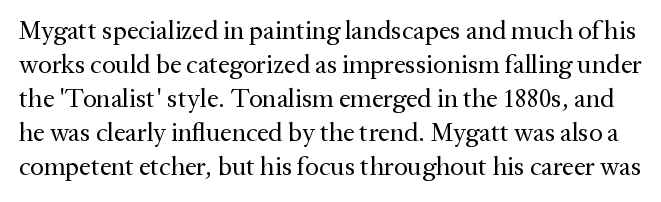
The image shows 26 px text type, upright; set normal line spacing (1.31x), normal letter spacing, not underlined.
